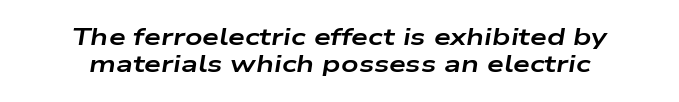
Q: Is the text bold? A: Yes.
Q: Is the text italic (slanted)? A: Yes, it leans right by about 9 degrees.
Q: Is the text underlined? A: No.
Q: How is the paragraph aligned? A: Centered.
Q: Is the spacing between letters normal or unusually wide? A: Normal.
Q: Is the spacing between lines tight, normal or loose? A: Tight.
